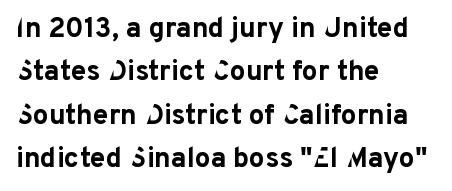
Q: Is the text bold? A: Yes.
Q: Is the text italic (slanted)? A: No, it is upright.
Q: Is the typeface a serif or a sans-serif typeface? A: Sans-serif.
Q: Is the text underlined? A: No.
Q: How is the paragraph aligned? A: Left-aligned.
Q: Is the spacing between letters normal or unusually wide? A: Normal.
Q: Is the spacing between lines tight, normal or loose? A: Normal.
Q: Width (condensed, normal, or wide)? A: Normal.
Q: Stroke contrast? A: Low.
Q: x-height? A: Medium.
Q: Monospaced? A: No.
